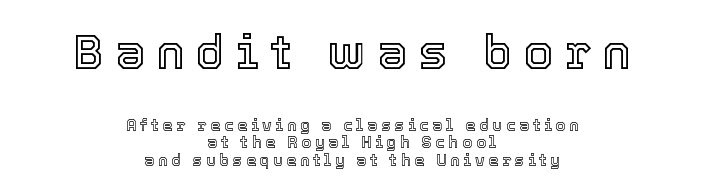
The image shows 48 px text type, upright; set centered, tight line spacing (1.09x), unusually wide letter spacing (+0.23 em), not underlined; the first (top) block is 3.0x larger; a medium x-height.
